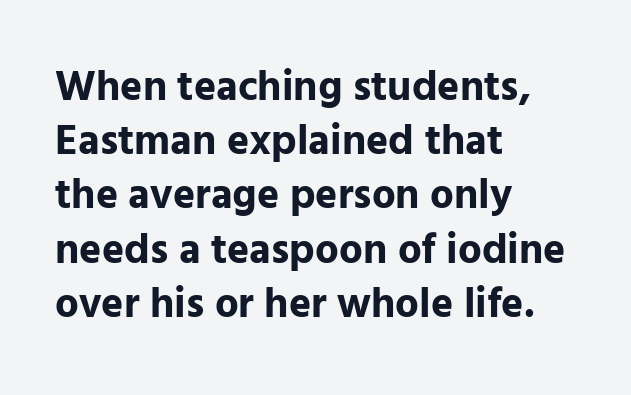
{"serif": "no", "italic": "no", "bold": "yes", "weight": "bold", "width": "normal", "stroke_contrast": "low", "x_height": "medium", "monospaced": "no", "underline": "no", "align": "left", "line_spacing": "normal", "line_spacing_ratio": 1.29, "letter_spacing": "normal", "letter_spacing_em": 0.0, "glyph_px": 42}
